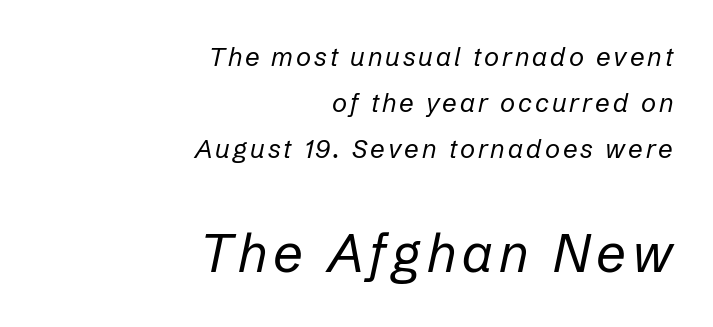
The image shows 53 px regular-weight type, italic (leaning right); set right-aligned, line spacing 1.77x, not underlined; the second (bottom) block is 2.04x larger; low stroke contrast and a medium x-height.
